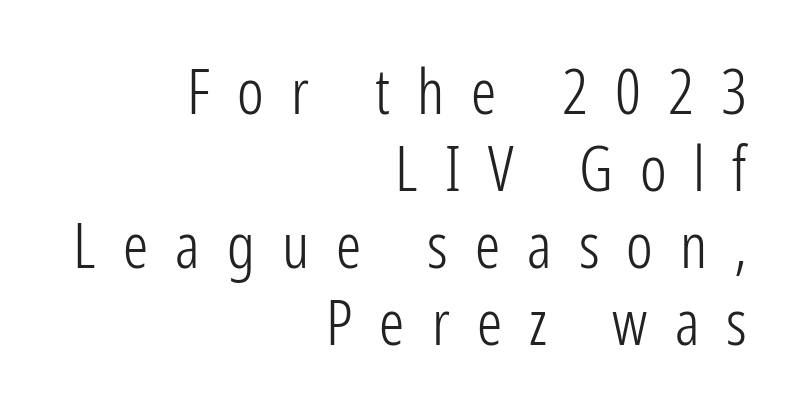
Q: Is the text bold? A: No.
Q: Is the text italic (slanted)? A: No, it is upright.
Q: Is the typeface a serif or a sans-serif typeface? A: Sans-serif.
Q: Is the text underlined? A: No.
Q: How is the paragraph aligned? A: Right-aligned.
Q: Is the spacing between letters normal or unusually wide? A: Unusually wide.
Q: Width (condensed, normal, or wide)? A: Condensed.
Q: Stroke contrast? A: Low.
Q: x-height? A: Medium.
Q: Monospaced? A: No.
